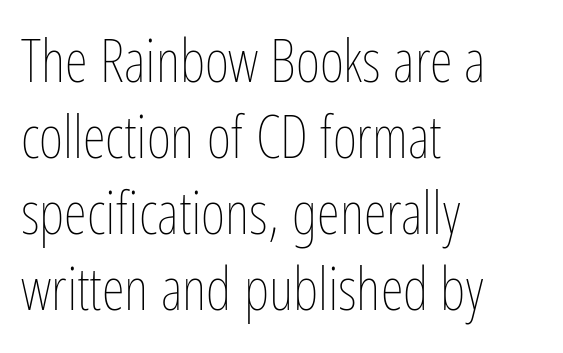
These lines are rendered in a variable-pitch font. Look at the tracking — it's just the regular setting, nothing added. Line spacing here is normal. The text block is weighted toward the left margin, trailing off unevenly rightward.
